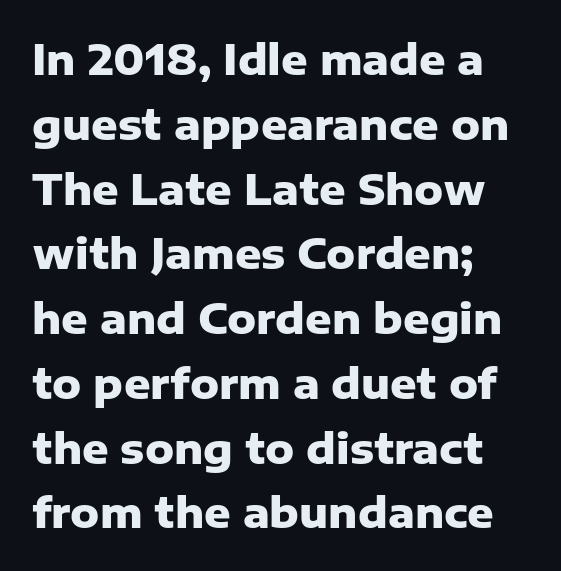
{"serif": "no", "italic": "no", "bold": "yes", "weight": "heavy", "width": "normal", "stroke_contrast": "low", "x_height": "medium", "monospaced": "no", "underline": "no", "align": "left", "line_spacing": "normal", "line_spacing_ratio": 1.58, "letter_spacing": "normal", "letter_spacing_em": 0.0, "glyph_px": 41}
